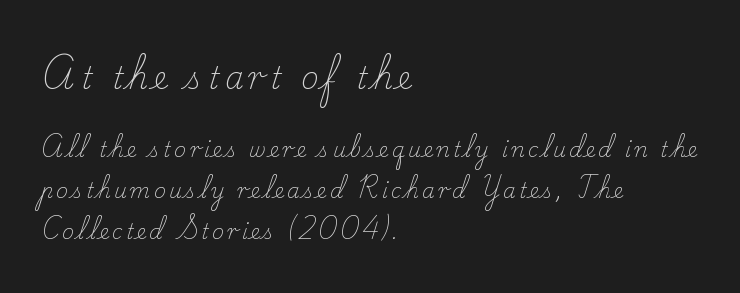
{"serif": "yes", "bold": "no", "weight": "light", "width": "normal", "stroke_contrast": "low", "x_height": "small", "monospaced": "no", "underline": "no", "align": "left", "line_spacing": "loose", "line_spacing_ratio": 2.05, "larger_block": "first", "size_ratio": 1.5, "glyph_px": 30}
